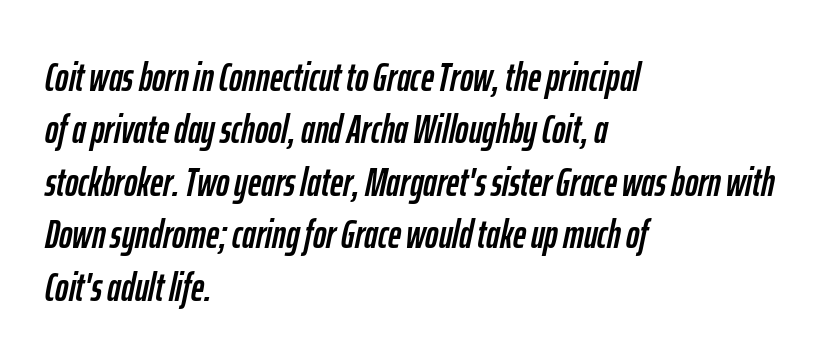
Q: Is the text italic (slanted)? A: Yes, it leans right by about 12 degrees.
Q: Is the text underlined? A: No.
Q: How is the paragraph aligned? A: Left-aligned.
Q: Is the spacing between letters normal or unusually wide? A: Normal.
Q: Is the spacing between lines tight, normal or loose? A: Normal.
Q: Width (condensed, normal, or wide)? A: Condensed.
Q: Stroke contrast? A: Low.
Q: x-height? A: Medium.
Q: Monospaced? A: No.
